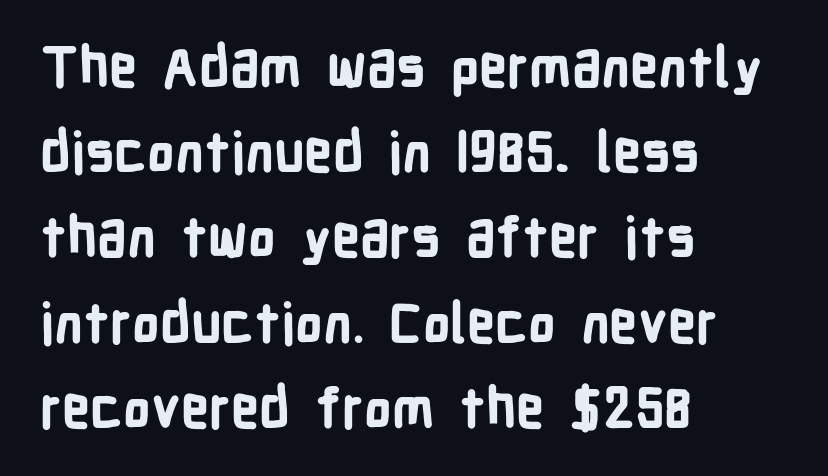
These lines are set flush left with a ragged right edge. There is no visible air inserted between adjacent glyphs. Each letter keeps its own natural width here, so spacing adapts to shape. The lines sit at an ordinary, default distance from one another. Observe the absence of serifs on each vertical stroke in this sample.
